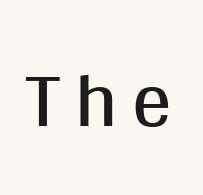
{"serif": "no", "italic": "no", "bold": "no", "weight": "regular", "width": "normal", "stroke_contrast": "medium", "x_height": "large", "monospaced": "no", "underline": "no", "glyph_px": 79}
